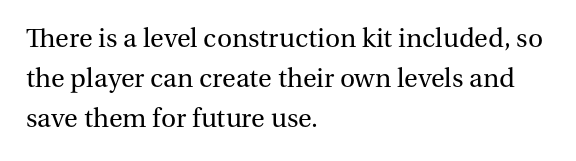
Q: Is the text bold? A: No.
Q: Is the text italic (slanted)? A: No, it is upright.
Q: Is the typeface a serif or a sans-serif typeface? A: Serif.
Q: Is the text underlined? A: No.
Q: How is the paragraph aligned? A: Left-aligned.
Q: Is the spacing between letters normal or unusually wide? A: Normal.
Q: Is the spacing between lines tight, normal or loose? A: Normal.
Q: Width (condensed, normal, or wide)? A: Normal.
Q: Stroke contrast? A: Medium.
Q: x-height? A: Medium.
Q: Monospaced? A: No.
